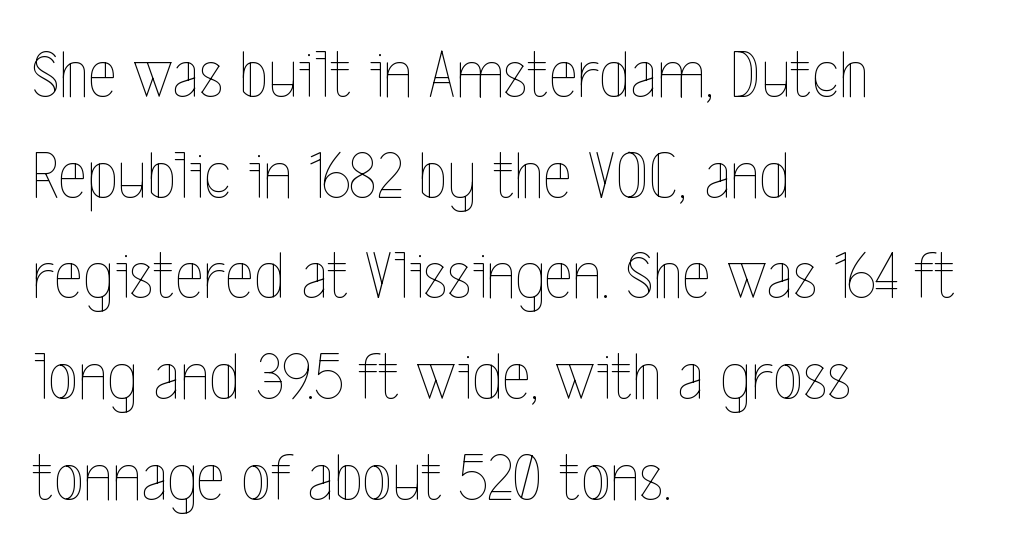
Q: Is the text bold? A: No.
Q: Is the text italic (slanted)? A: No, it is upright.
Q: Is the text underlined? A: No.
Q: How is the paragraph aligned? A: Left-aligned.
Q: Is the spacing between letters normal or unusually wide? A: Normal.
Q: Is the spacing between lines tight, normal or loose? A: Normal.
Q: Width (condensed, normal, or wide)? A: Condensed.
Q: x-height? A: Medium.
Q: Monospaced? A: No.
